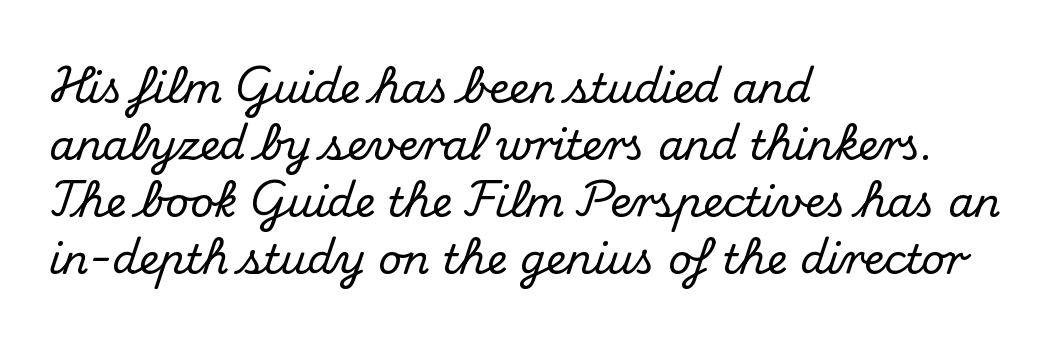
Q: Is the text italic (slanted)? A: Yes.
Q: Is the typeface a serif or a sans-serif typeface? A: Serif.
Q: Is the text underlined? A: No.
Q: How is the paragraph aligned? A: Left-aligned.
Q: Is the spacing between letters normal or unusually wide? A: Normal.
Q: Is the spacing between lines tight, normal or loose? A: Normal.
Q: Width (condensed, normal, or wide)? A: Normal.
Q: Stroke contrast? A: Medium.
Q: x-height? A: Small.
Q: Monospaced? A: No.
